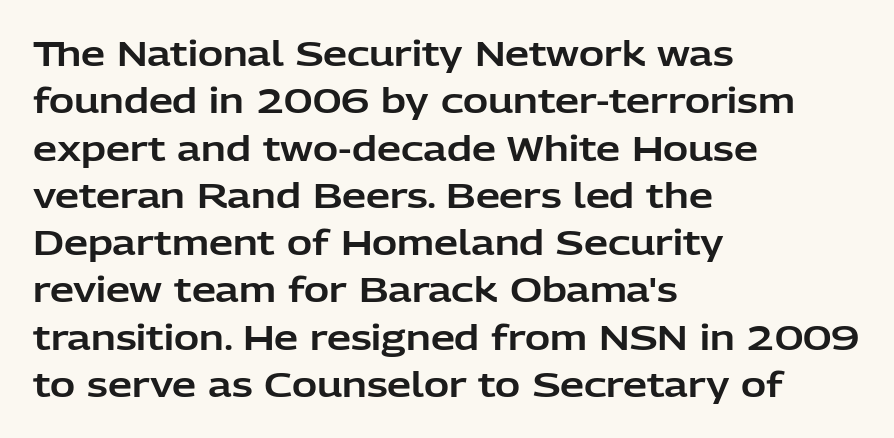
Notice how descenders clear the ascenders below comfortably — that's standard leading. Italic: no, the glyphs are upright roman. The face used here is proportionally spaced, like ordinary book or web type. Look at the tracking — it's just the regular setting, nothing added.
